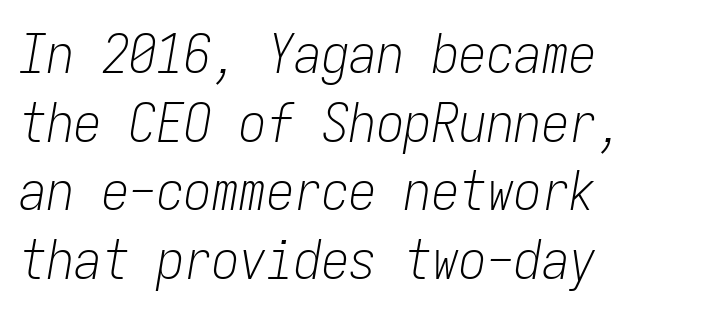
These lines are rendered in a fixed-pitch font. Stem width sits at or under what a default text font uses. The foot of each line stays bare and open. Tall strokes in this sample are angled rather than plumb.
